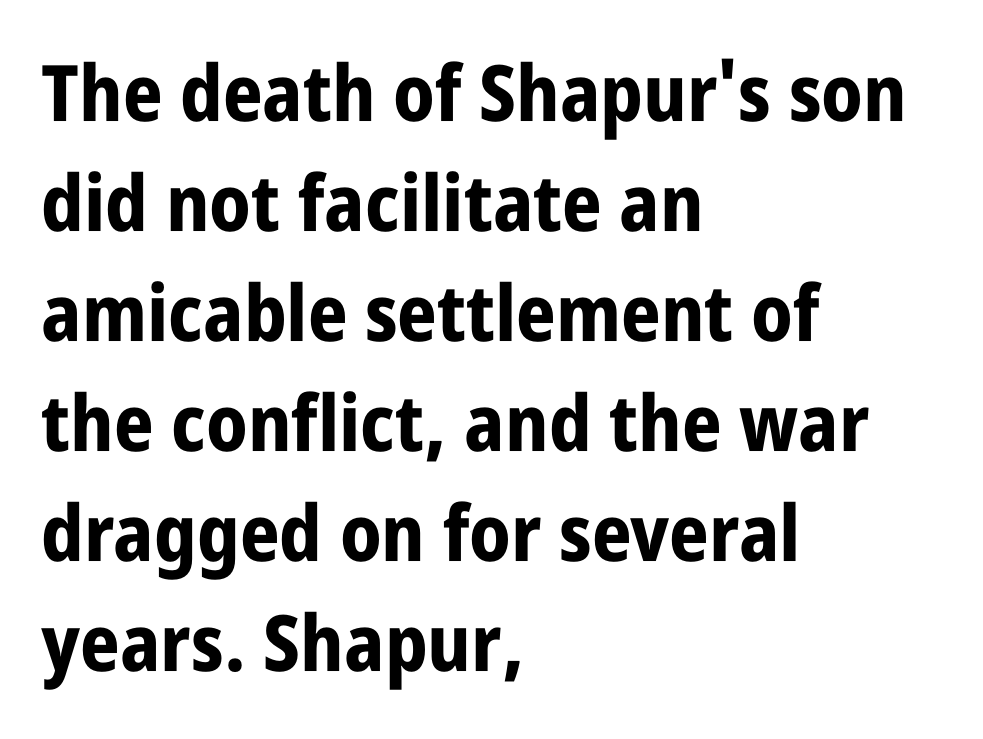
{"serif": "no", "italic": "no", "bold": "yes", "weight": "bold", "width": "condensed", "stroke_contrast": "low", "x_height": "large", "monospaced": "no", "underline": "no", "align": "left", "line_spacing": "normal", "line_spacing_ratio": 1.41, "letter_spacing": "normal", "letter_spacing_em": 0.0, "glyph_px": 78}
